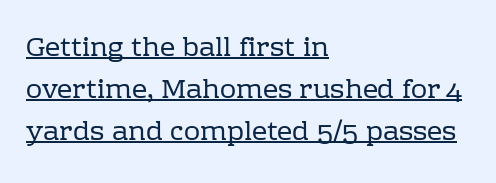
Q: Is the text bold? A: No.
Q: Is the text italic (slanted)? A: No, it is upright.
Q: Is the text underlined? A: Yes.
Q: How is the paragraph aligned? A: Left-aligned.
Q: Is the spacing between letters normal or unusually wide? A: Normal.
Q: Is the spacing between lines tight, normal or loose? A: Normal.
